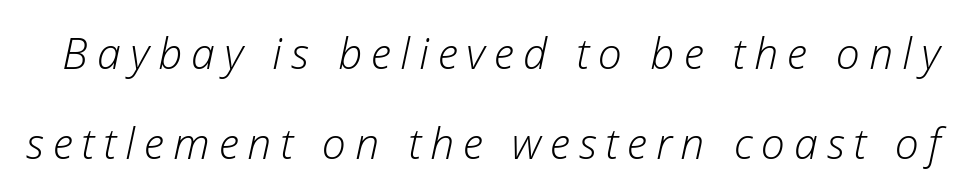
Q: Is the text bold? A: No.
Q: Is the text italic (slanted)? A: Yes, it leans right by about 12 degrees.
Q: Is the text underlined? A: No.
Q: Is the spacing between letters normal or unusually wide? A: Unusually wide.
Q: Is the spacing between lines tight, normal or loose? A: Loose.
Q: Width (condensed, normal, or wide)? A: Normal.
Q: Stroke contrast? A: Low.
Q: x-height? A: Medium.
Q: Monospaced? A: No.
